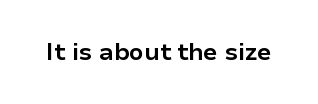
Q: Is the text bold? A: Yes.
Q: Is the text italic (slanted)? A: No, it is upright.
Q: Is the text underlined? A: No.
Q: Is the spacing between letters normal or unusually wide? A: Normal.
